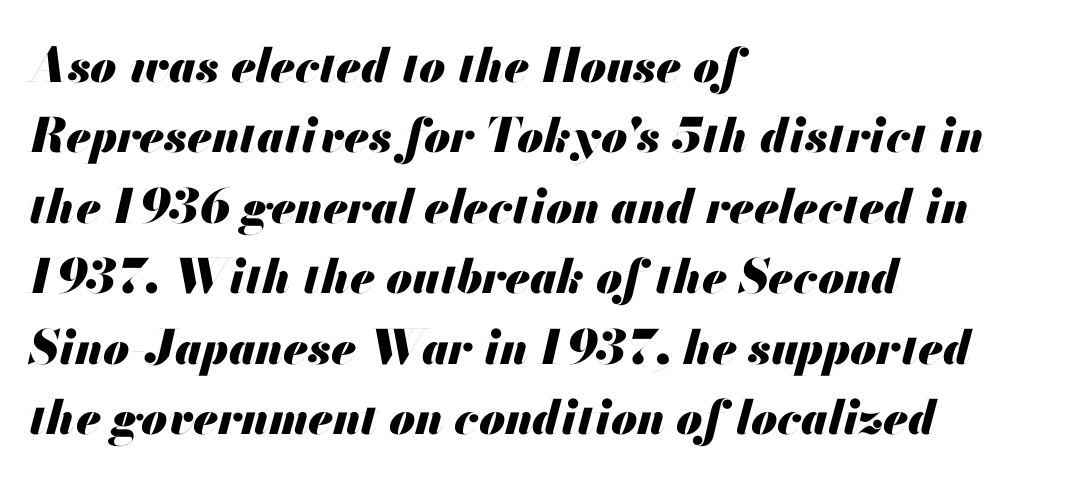
Q: Is the text bold? A: Yes.
Q: Is the text italic (slanted)? A: Yes, it leans right by about 13 degrees.
Q: Is the text underlined? A: No.
Q: How is the paragraph aligned? A: Left-aligned.
Q: Is the spacing between letters normal or unusually wide? A: Normal.
Q: Is the spacing between lines tight, normal or loose? A: Normal.
Q: Width (condensed, normal, or wide)? A: Normal.
Q: Stroke contrast? A: Medium.
Q: x-height? A: Small.
Q: Monospaced? A: No.
